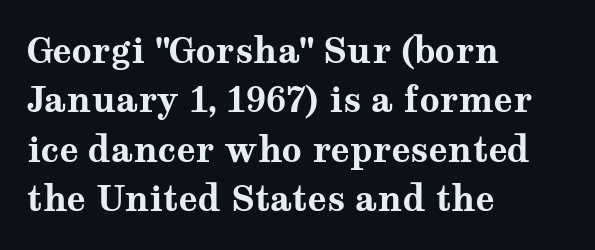
{"serif": "yes", "italic": "no", "bold": "yes", "weight": "bold", "width": "wide", "stroke_contrast": "medium", "x_height": "medium", "monospaced": "no", "underline": "no", "align": "left", "line_spacing": "normal", "line_spacing_ratio": 1.41, "letter_spacing": "normal", "letter_spacing_em": 0.0, "glyph_px": 35}
